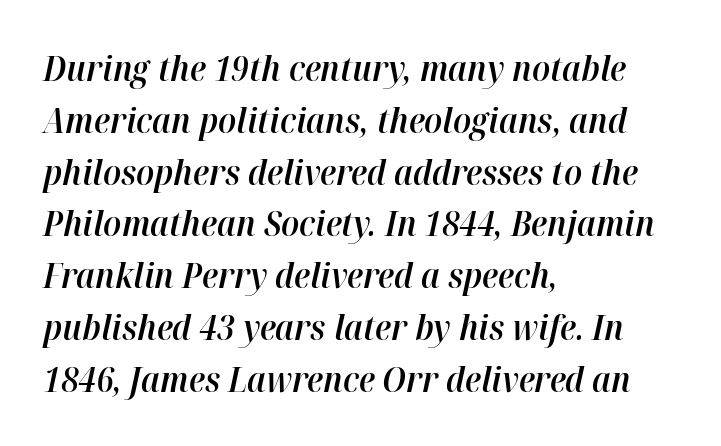
Q: Is the text bold? A: Semi-bold.
Q: Is the text italic (slanted)? A: Yes, it leans right by about 12 degrees.
Q: Is the text underlined? A: No.
Q: How is the paragraph aligned? A: Left-aligned.
Q: Is the spacing between letters normal or unusually wide? A: Normal.
Q: Is the spacing between lines tight, normal or loose? A: Normal.
Q: Width (condensed, normal, or wide)? A: Normal.
Q: Stroke contrast? A: High.
Q: x-height? A: Medium.
Q: Monospaced? A: No.
